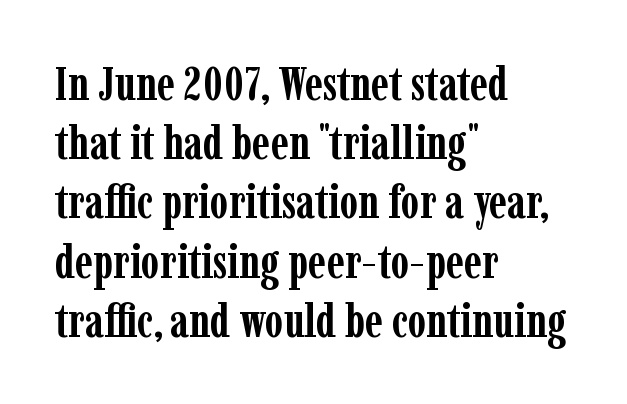
The image shows 47 px semibold, condensed serif type, upright; set left-aligned, normal line spacing (1.26x), normal letter spacing, not underlined; low stroke contrast and a medium x-height.
